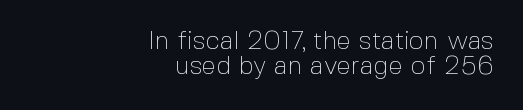
Is the stroke heavy? The answer is a plain regular-or-lighter. The type sits square on the baseline with zero lean. Baseline-to-baseline distance is barely more than the letter height. The words here are not underlined. Is the block centered? No — it sits flush against the right margin.
